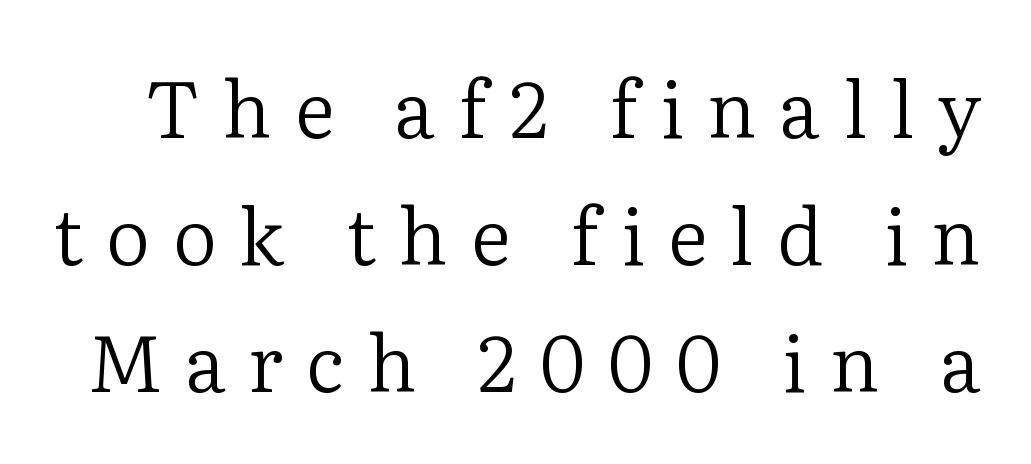
{"serif": "yes", "italic": "no", "bold": "no", "weight": "regular", "width": "normal", "stroke_contrast": "low", "x_height": "medium", "monospaced": "no", "underline": "no", "line_spacing": "normal", "line_spacing_ratio": 1.63, "letter_spacing": "wide", "letter_spacing_em": 0.29, "glyph_px": 78}
